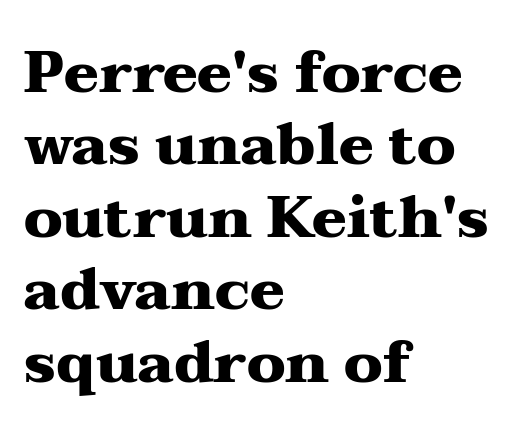
The image shows 58 px heavy, wide serif type, upright; set left-aligned, normal line spacing (1.25x), normal letter spacing, not underlined; medium stroke contrast and a medium x-height.
